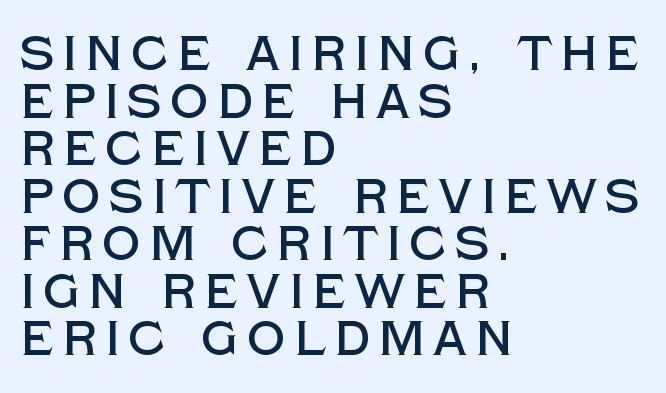
The text block is weighted toward the left margin, trailing off unevenly rightward. Glance below the letters and you will spot only blank space. Look at the bottom of the vertical strokes: they stop flat, with no serifs. Closely set lines give the paragraph a compact silhouette. Italic? Not at all — the glyphs are vertical. Character widths vary here, with narrow letters taking less room than wide ones.
